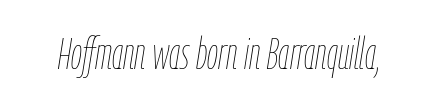
{"italic": "yes", "lean": "right", "slant_degrees": 9, "bold": "no", "weight": "thin", "width": "condensed", "stroke_contrast": "low", "x_height": "medium", "monospaced": "no", "underline": "no", "letter_spacing": "normal", "letter_spacing_em": 0.0, "glyph_px": 44}
